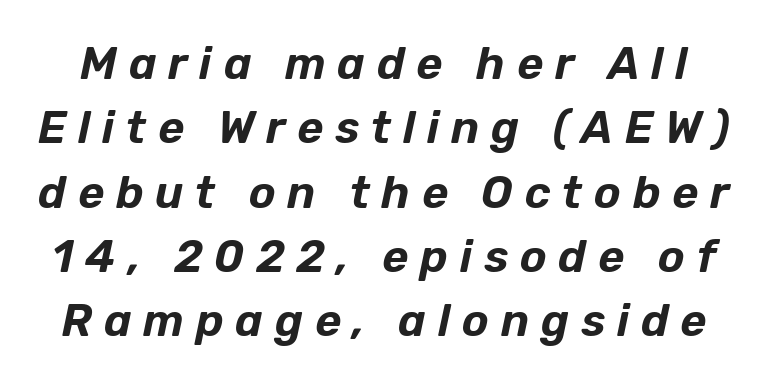
{"italic": "yes", "lean": "right", "slant_degrees": 12, "width": "normal", "stroke_contrast": "low", "x_height": "medium", "monospaced": "no", "underline": "no", "line_spacing": "normal", "line_spacing_ratio": 1.43, "letter_spacing": "wide", "letter_spacing_em": 0.26, "glyph_px": 45}
